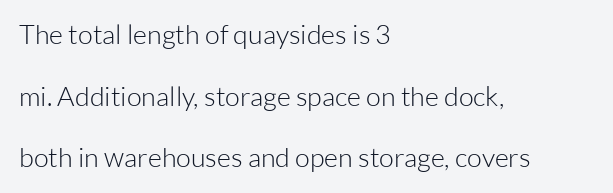
Q: Is the text bold? A: No.
Q: Is the text italic (slanted)? A: No, it is upright.
Q: Is the text underlined? A: No.
Q: How is the paragraph aligned? A: Left-aligned.
Q: Is the spacing between letters normal or unusually wide? A: Normal.
Q: Is the spacing between lines tight, normal or loose? A: Loose.
